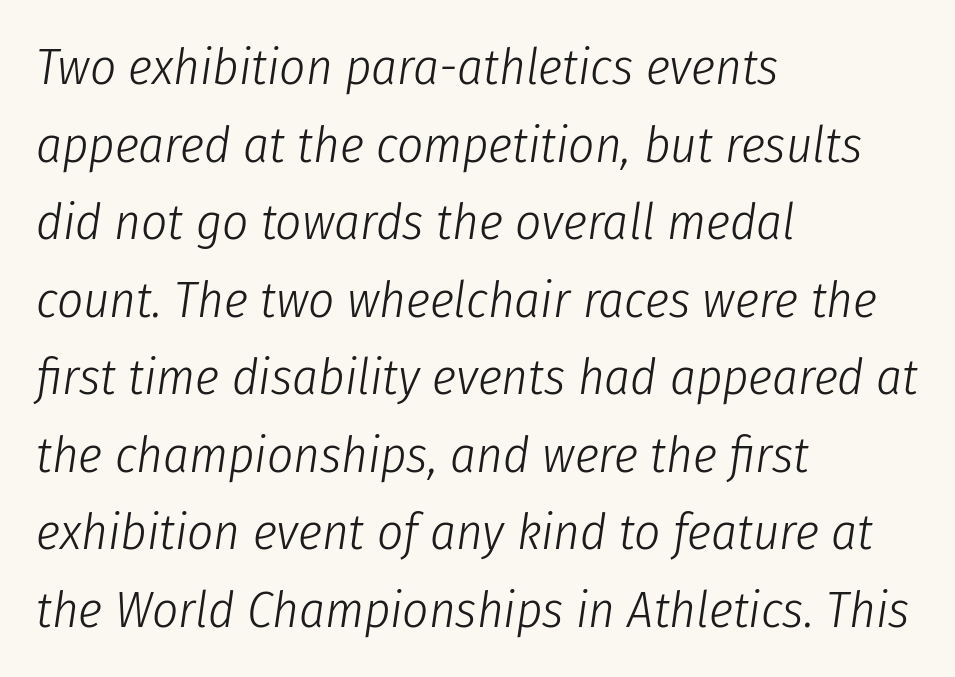
{"italic": "yes", "lean": "right", "slant_degrees": 8, "bold": "no", "weight": "light", "width": "condensed", "stroke_contrast": "low", "x_height": "medium", "monospaced": "no", "underline": "no", "align": "left", "line_spacing": "normal", "line_spacing_ratio": 1.52, "letter_spacing": "normal", "letter_spacing_em": 0.0, "glyph_px": 51}
